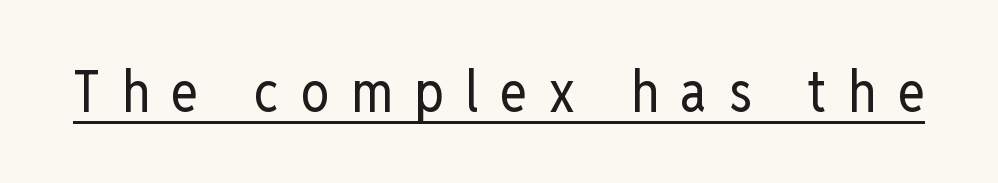
{"serif": "no", "italic": "no", "bold": "no", "weight": "regular", "width": "condensed", "stroke_contrast": "low", "x_height": "medium", "monospaced": "no", "underline": "yes", "letter_spacing": "wide", "letter_spacing_em": 0.38, "glyph_px": 57}
